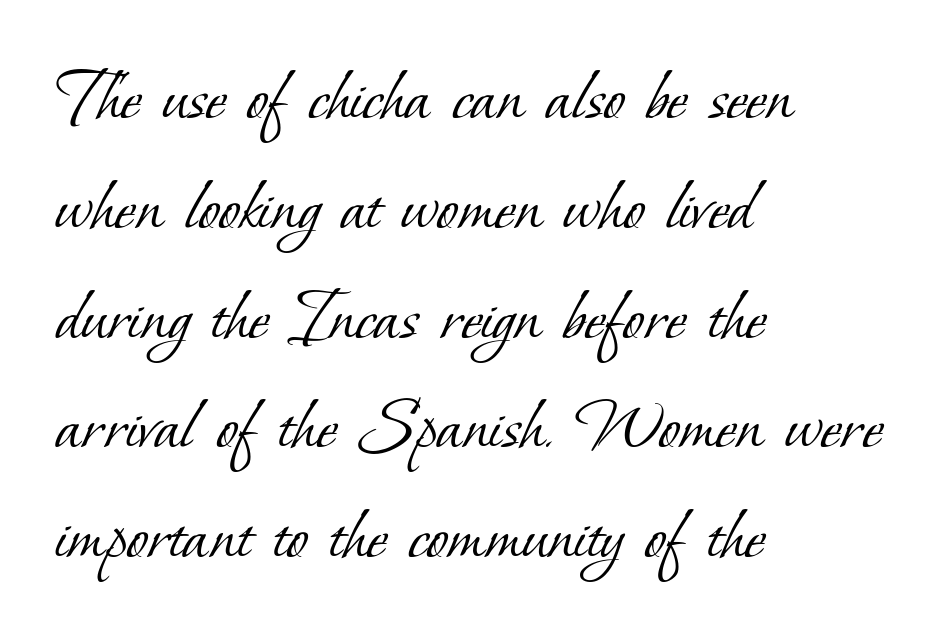
Leftover space on each line is placed entirely after the last word. Looks like regular typesetting: each glyph gets only the width it needs. Underline: absent. You can tell from the footed stems that serif type was used. No letter is thick-stroked: the sample isn't bold. The space between consecutive lines is moderate.
